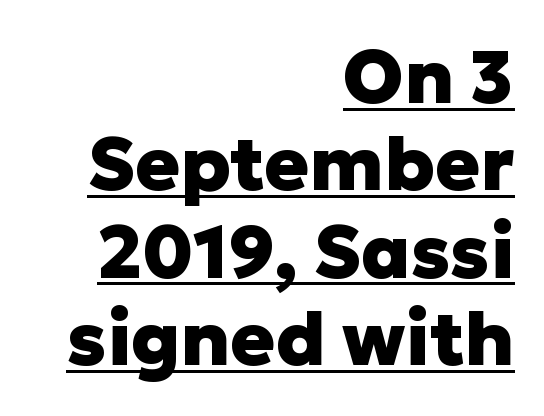
Varying glyph widths throughout — classic text-font behaviour. This rendering features underlined lettering. The typesetting leans heavy: a genuine bold. The font family rendered here belongs to the sans-serif group.
